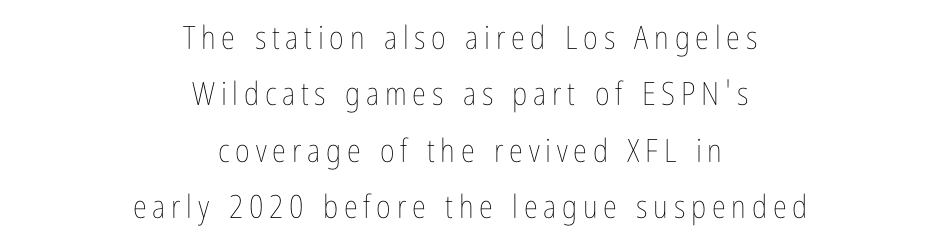
{"italic": "no", "bold": "no", "weight": "thin", "width": "condensed", "stroke_contrast": "low", "x_height": "medium", "monospaced": "no", "underline": "no", "align": "center", "line_spacing_ratio": 1.76, "glyph_px": 32}
